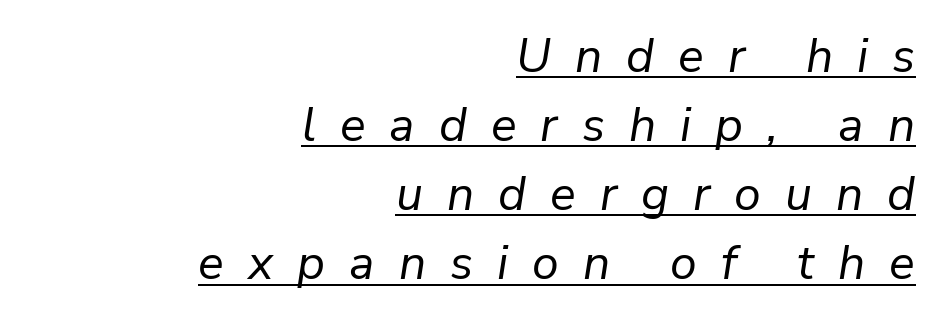
Q: Is the text bold? A: No.
Q: Is the text italic (slanted)? A: Yes, it leans right by about 9 degrees.
Q: Is the text underlined? A: Yes.
Q: How is the paragraph aligned? A: Right-aligned.
Q: Is the spacing between letters normal or unusually wide? A: Unusually wide.
Q: Is the spacing between lines tight, normal or loose? A: Normal.
Q: Width (condensed, normal, or wide)? A: Normal.
Q: Stroke contrast? A: Low.
Q: x-height? A: Medium.
Q: Monospaced? A: No.
